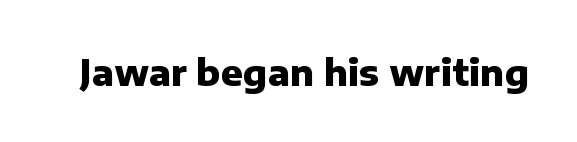
{"serif": "no", "italic": "no", "bold": "yes", "weight": "heavy", "width": "normal", "stroke_contrast": "low", "x_height": "medium", "monospaced": "no", "underline": "no", "letter_spacing": "normal", "letter_spacing_em": 0.0, "glyph_px": 36}
